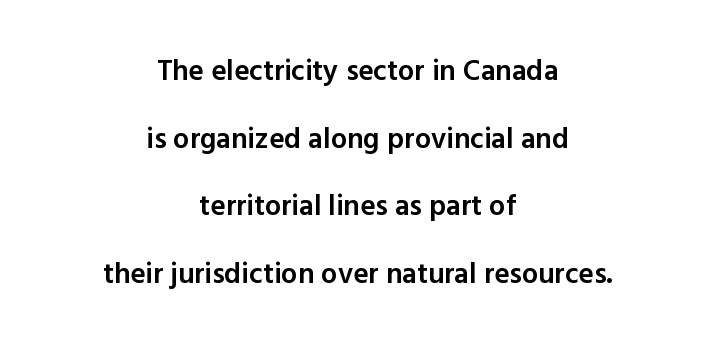
The image shows 29 px semibold sans-serif type, upright; set centered, loose line spacing (2.33x), normal letter spacing, not underlined; a medium x-height.
